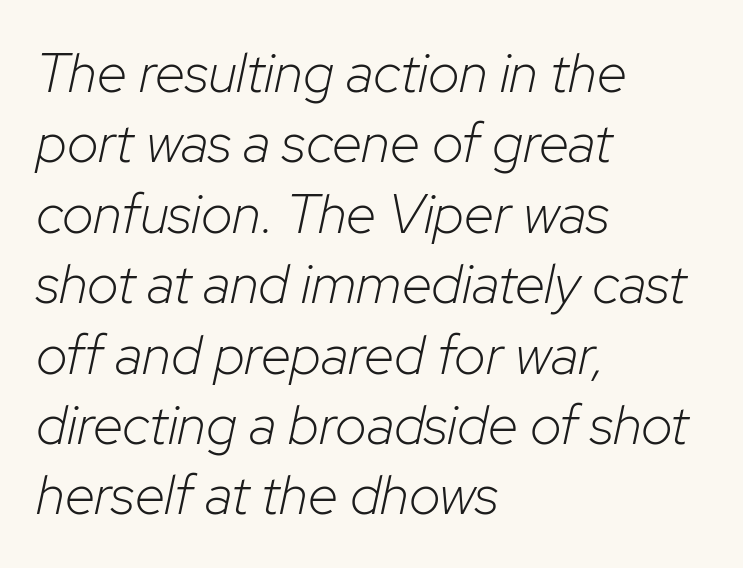
{"italic": "yes", "lean": "right", "slant_degrees": 12, "bold": "no", "weight": "light", "width": "normal", "stroke_contrast": "low", "x_height": "medium", "monospaced": "no", "underline": "no", "align": "left", "line_spacing": "normal", "line_spacing_ratio": 1.28, "letter_spacing": "normal", "letter_spacing_em": 0.0, "glyph_px": 55}
